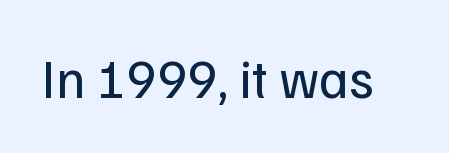
{"serif": "no", "italic": "no", "bold": "no", "weight": "regular", "width": "normal", "stroke_contrast": "low", "x_height": "medium", "monospaced": "no", "underline": "no", "letter_spacing": "normal", "letter_spacing_em": 0.0, "glyph_px": 54}
